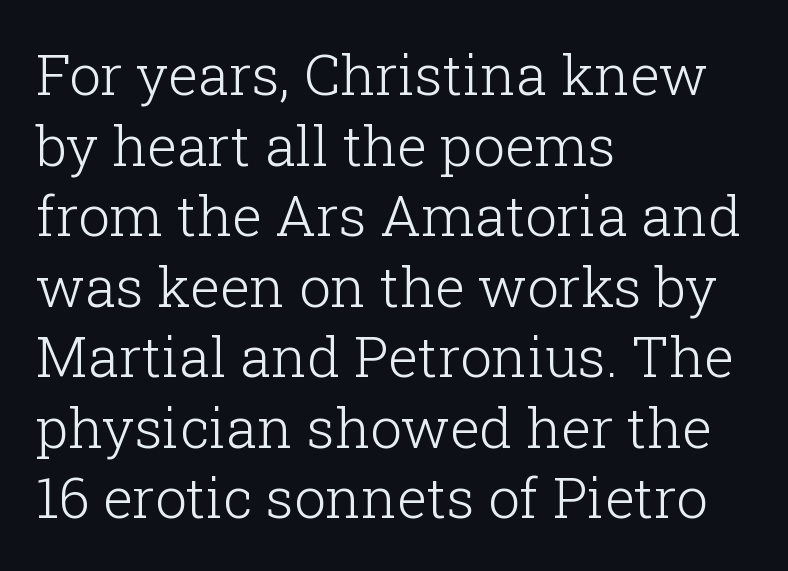
{"serif": "yes", "italic": "no", "bold": "no", "weight": "light", "width": "normal", "stroke_contrast": "low", "x_height": "medium", "monospaced": "no", "underline": "no", "align": "left", "line_spacing": "normal", "line_spacing_ratio": 1.26, "letter_spacing": "normal", "letter_spacing_em": 0.0, "glyph_px": 56}
